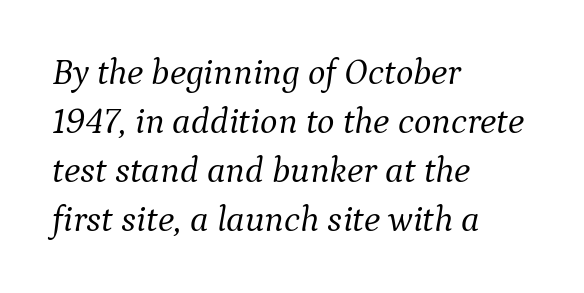
The horizontal fit of the characters is conventional and even. Rendered with sloped, italic letterforms. This rendering uses left alignment, leaving the right contour irregular. If you measured baseline to baseline, you'd find a middling distance. The typesetting does not lean heavy: it is not bold. Descender tails drop into unmarked territory.
